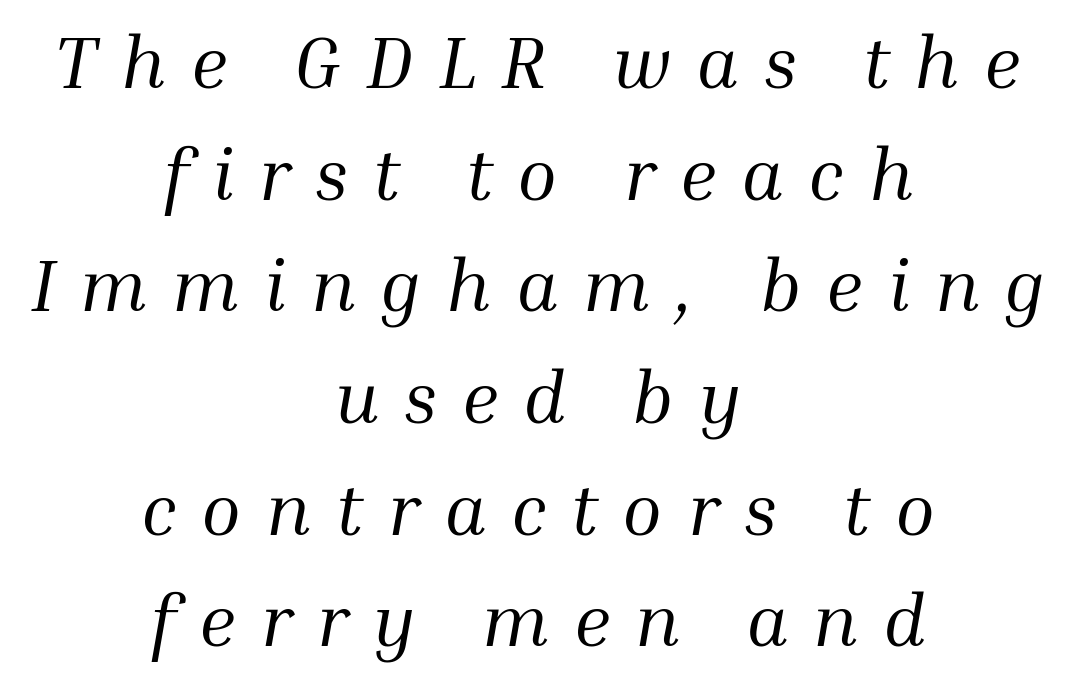
In terms of leading, this rendering sits right in the middle. Underlining? Definitely not there. The rag falls on both sides of this text block equally. The letters advance in unequal steps, a hallmark of proportional type. The typesetting does not lean heavy: it is not bold.
